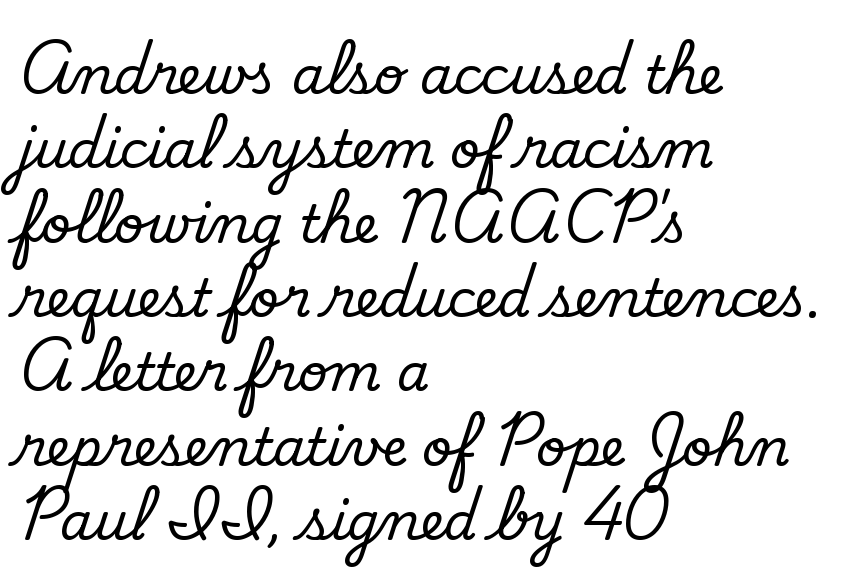
Q: Is the text bold? A: No.
Q: Is the typeface a serif or a sans-serif typeface? A: Sans-serif.
Q: Is the text underlined? A: No.
Q: How is the paragraph aligned? A: Left-aligned.
Q: Is the spacing between letters normal or unusually wide? A: Normal.
Q: Is the spacing between lines tight, normal or loose? A: Normal.
Q: Width (condensed, normal, or wide)? A: Normal.
Q: Stroke contrast? A: Low.
Q: x-height? A: Small.
Q: Monospaced? A: No.
